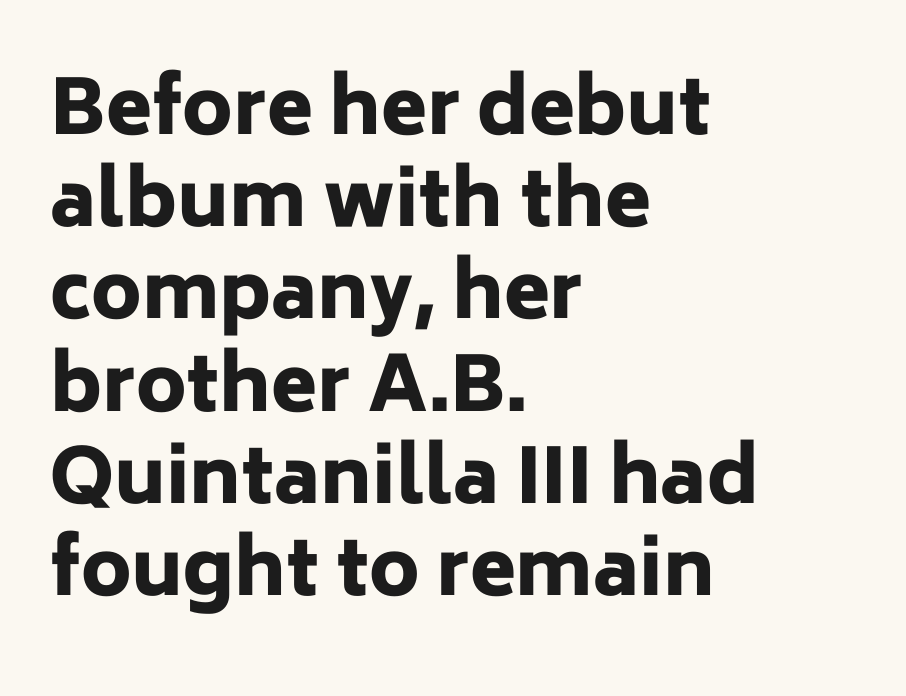
Q: Is the text bold? A: Yes.
Q: Is the text italic (slanted)? A: No, it is upright.
Q: Is the typeface a serif or a sans-serif typeface? A: Sans-serif.
Q: Is the text underlined? A: No.
Q: How is the paragraph aligned? A: Left-aligned.
Q: Is the spacing between letters normal or unusually wide? A: Normal.
Q: Width (condensed, normal, or wide)? A: Normal.
Q: Stroke contrast? A: Low.
Q: x-height? A: Medium.
Q: Monospaced? A: No.
